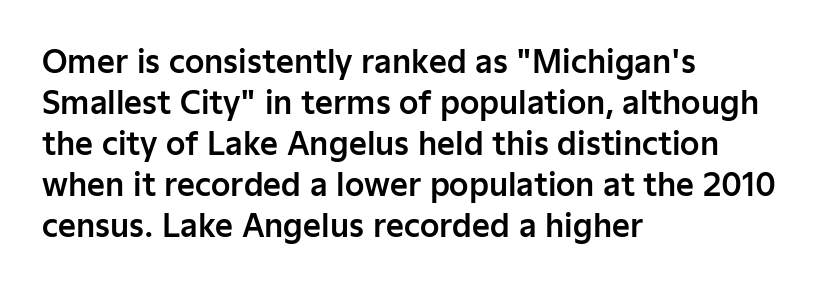
Proportional: the letters do not fall into vertical columns. The type family on display is of the sans-serif kind. Vertically, the passage feels balanced, rows spaced as you'd expect. The type sits square on the baseline with zero lean. Between one letter and the next there's only the usual sliver of space. In CSS terms this would be text-align: left.
